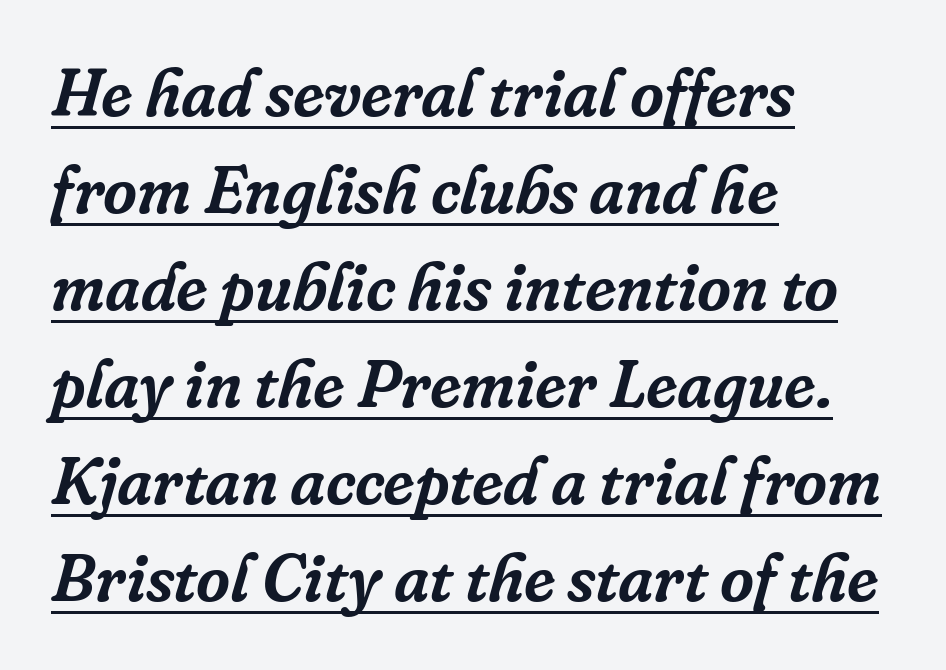
Old-style or modern, the face here clearly has serifs. Successive baselines arrive at the customary interval. The whole block is typeset with a tilt. What decoration does the sample have? An underline. These lines are rendered in a variable-pitch font.
